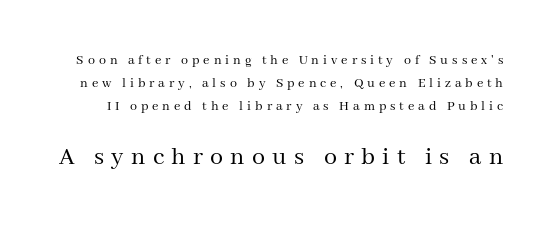
Q: Is the text bold? A: No.
Q: Is the text italic (slanted)? A: No, it is upright.
Q: Is the text underlined? A: No.
Q: Is the spacing between letters normal or unusually wide? A: Unusually wide.
Q: Is the spacing between lines tight, normal or loose? A: Normal.
Q: Which block of text is set in a larger size, the first (top) or the second (bottom)? A: The second (bottom) one.
